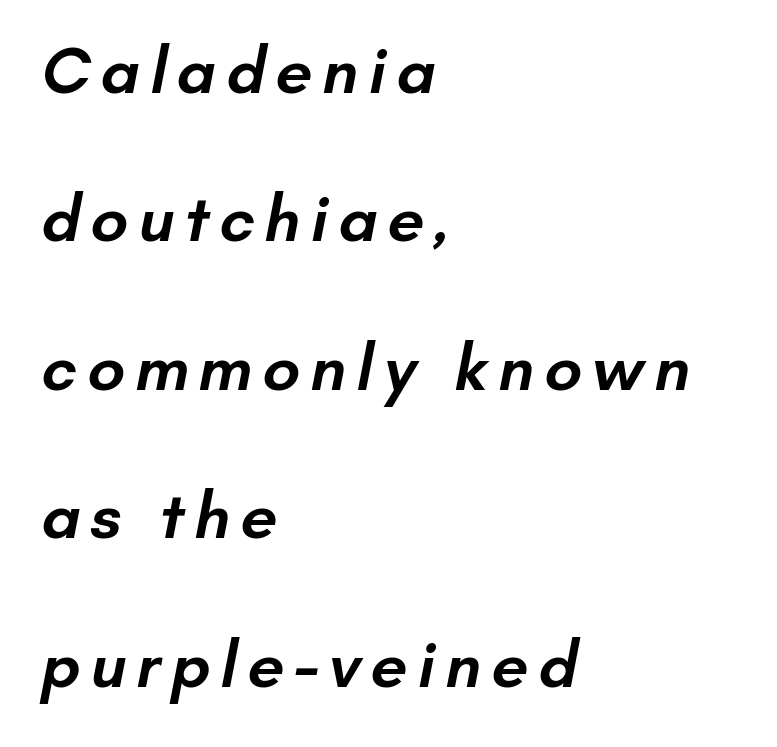
The glyphs have the mass of a demibold cut, below bold. The rendering uses natural spacing where letterforms have individual widths. Underlining? Definitely not there. Are there feet on the stems? There aren't — it's a sans. If you measured baseline to baseline, you'd find a long distance.
